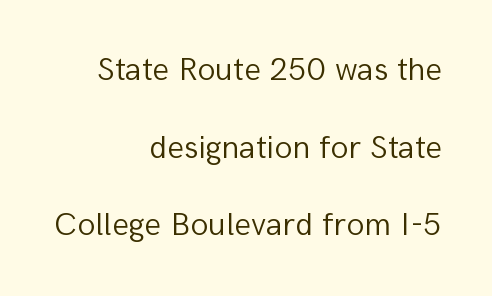
{"serif": "no", "italic": "no", "bold": "no", "weight": "light", "width": "normal", "stroke_contrast": "low", "x_height": "medium", "monospaced": "no", "underline": "no", "align": "right", "line_spacing": "loose", "line_spacing_ratio": 2.35, "letter_spacing": "normal", "letter_spacing_em": 0.0, "glyph_px": 33}
